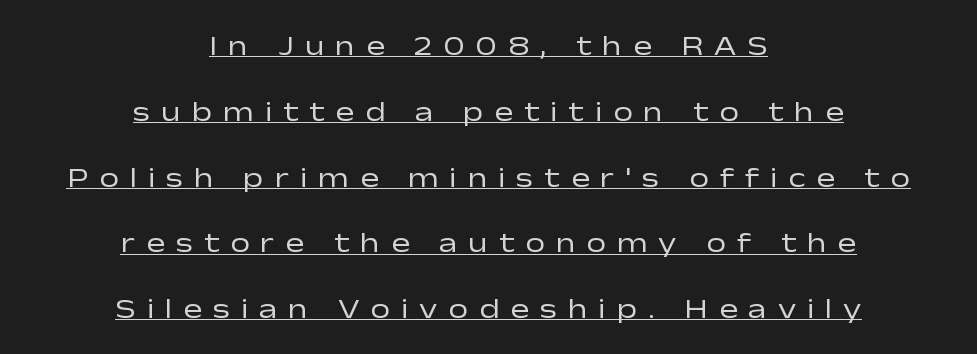
{"serif": "no", "italic": "no", "bold": "no", "weight": "regular", "width": "wide", "stroke_contrast": "low", "x_height": "medium", "monospaced": "no", "underline": "yes", "align": "center", "line_spacing": "loose", "line_spacing_ratio": 2.35, "letter_spacing": "wide", "letter_spacing_em": 0.39, "glyph_px": 28}
